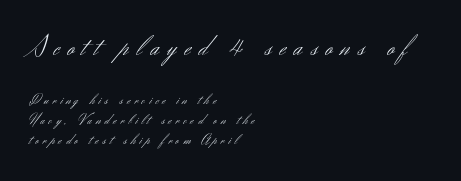
{"serif": "no", "bold": "no", "weight": "light", "width": "normal", "stroke_contrast": "medium", "x_height": "small", "monospaced": "no", "underline": "no", "align": "left", "line_spacing": "normal", "line_spacing_ratio": 1.43, "letter_spacing": "wide", "letter_spacing_em": 0.29, "larger_block": "first", "size_ratio": 2.0, "glyph_px": 28}
